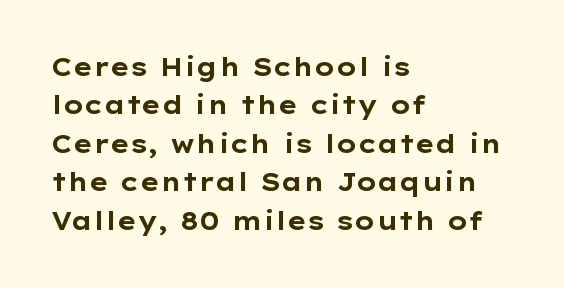
Here the glyphs are tracked normally, forming tight word shapes. Does the weight exceed regular? Yes, all the way to bold. The text block is weighted toward the left margin, trailing off unevenly rightward. Style check: upright. Notice how descenders clear the ascenders below comfortably — that's standard leading. Glance below the letters and you will spot only blank space.
